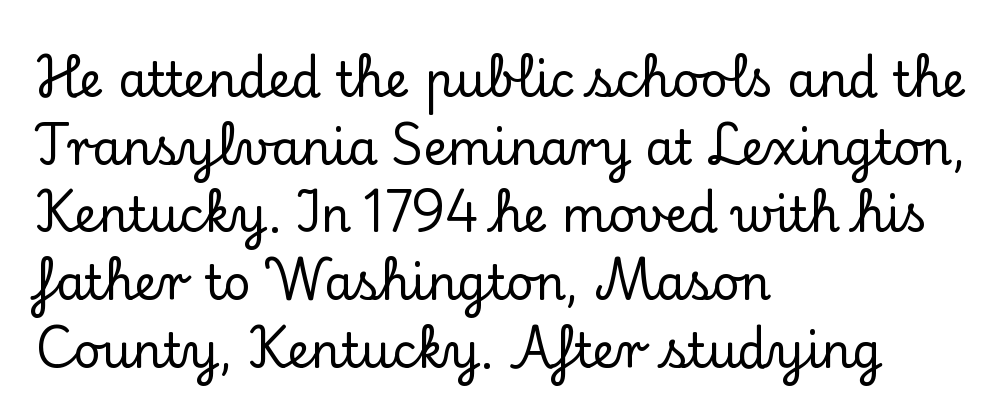
Q: Is the text italic (slanted)? A: No, it is upright.
Q: Is the typeface a serif or a sans-serif typeface? A: Serif.
Q: Is the text underlined? A: No.
Q: How is the paragraph aligned? A: Left-aligned.
Q: Is the spacing between letters normal or unusually wide? A: Normal.
Q: Is the spacing between lines tight, normal or loose? A: Normal.
Q: Width (condensed, normal, or wide)? A: Normal.
Q: Stroke contrast? A: Low.
Q: x-height? A: Small.
Q: Monospaced? A: No.
